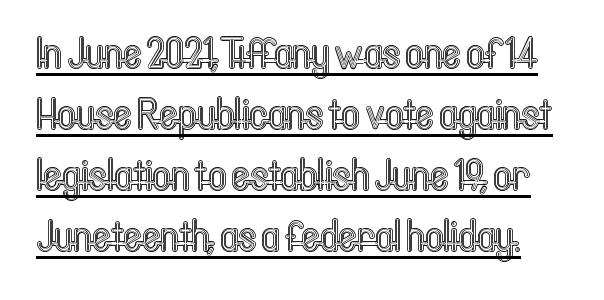
The image shows 44 px condensed type, upright; set normal line spacing (1.39x), normal letter spacing, underlined; a medium x-height.
